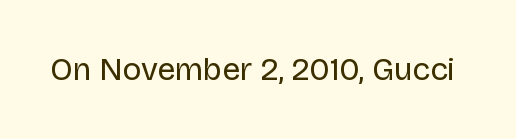
Q: Is the text bold? A: No.
Q: Is the text italic (slanted)? A: No, it is upright.
Q: Is the typeface a serif or a sans-serif typeface? A: Sans-serif.
Q: Is the text underlined? A: No.
Q: Is the spacing between letters normal or unusually wide? A: Normal.
Q: Width (condensed, normal, or wide)? A: Normal.
Q: Stroke contrast? A: Low.
Q: x-height? A: Large.
Q: Monospaced? A: No.
